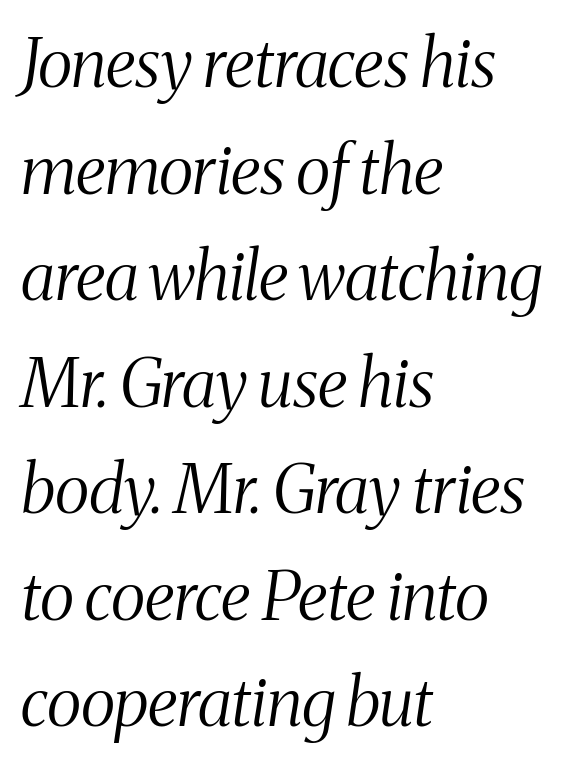
The image shows 67 px light, condensed serif type, italic (leaning right); set left-aligned, normal line spacing (1.59x), normal letter spacing, not underlined; medium stroke contrast and a medium x-height.
